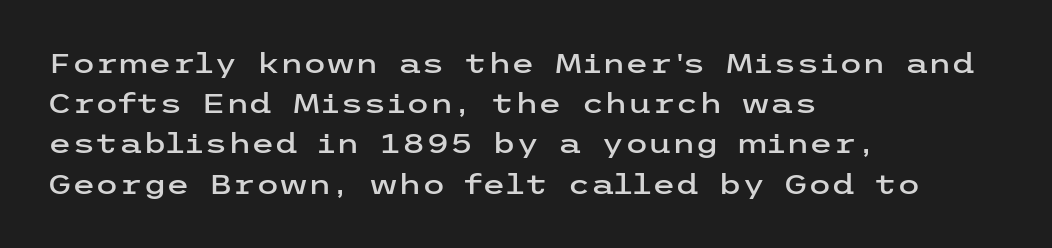
The image shows 27 px text type, upright; set left-aligned, normal line spacing (1.49x), normal letter spacing, not underlined.
